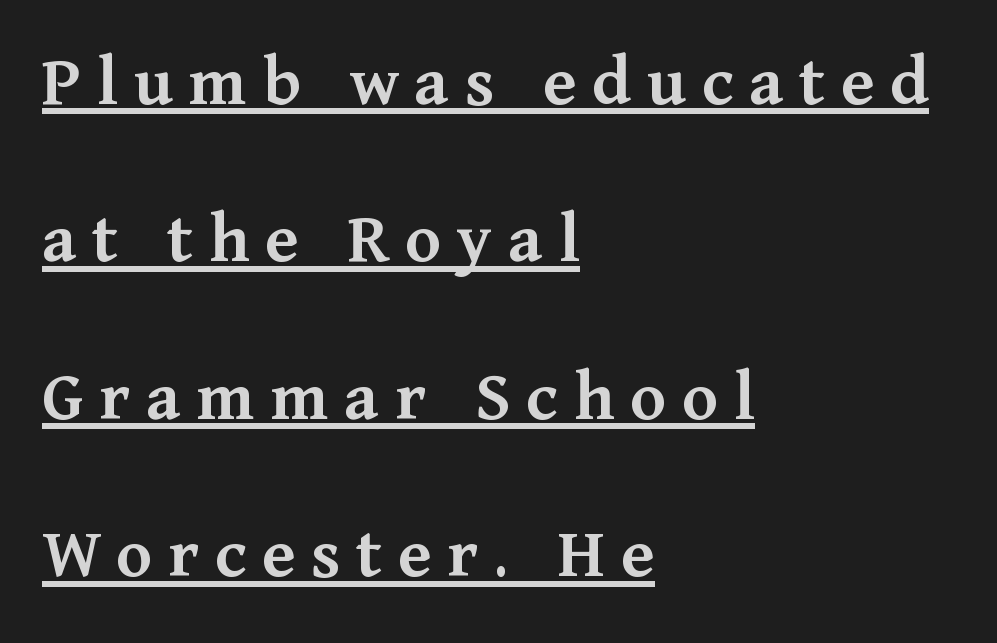
The image shows 75 px semibold serif type, upright; set left-aligned, loose line spacing (2.1x), unusually wide letter spacing (+0.21 em), underlined; medium stroke contrast and a medium x-height.
